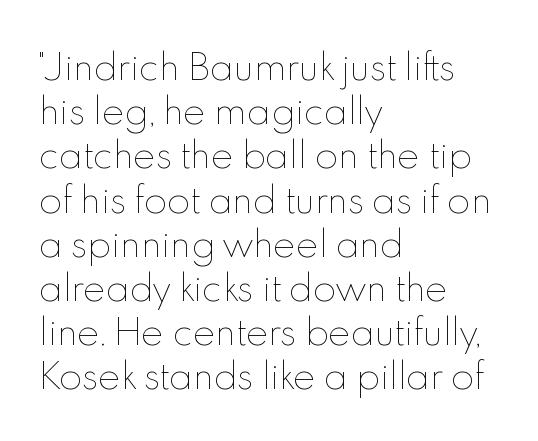
The image shows 34 px thin type, upright; set left-aligned, normal line spacing (1.3x), normal letter spacing, not underlined; a small x-height.
